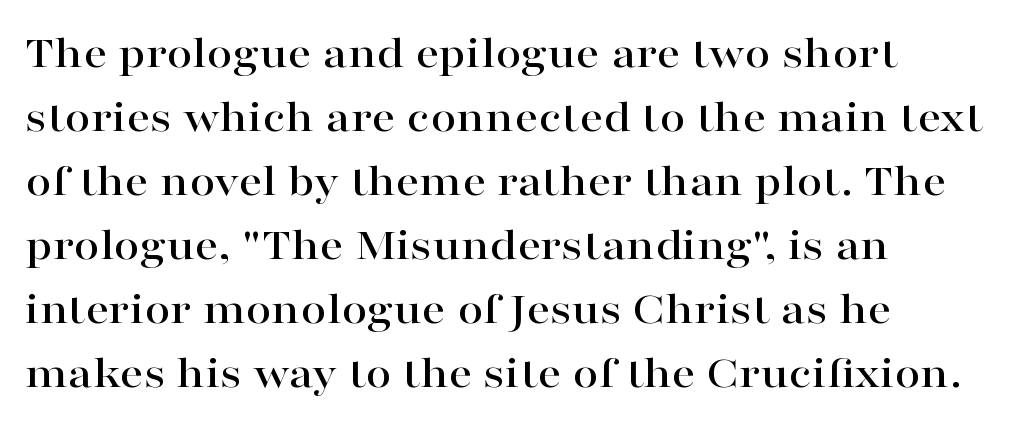
{"serif": "yes", "italic": "no", "width": "wide", "stroke_contrast": "high", "x_height": "medium", "monospaced": "no", "underline": "no", "align": "left", "line_spacing": "normal", "line_spacing_ratio": 1.36, "letter_spacing": "normal", "letter_spacing_em": 0.0, "glyph_px": 47}
